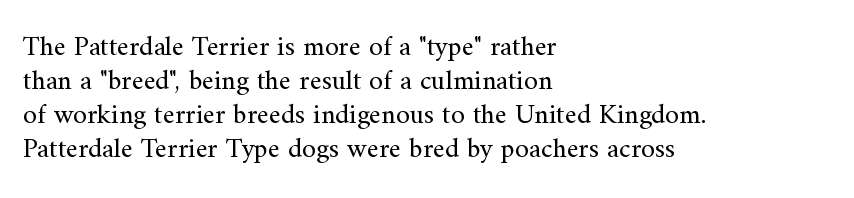
The image shows 28 px regular-weight serif type, upright; set left-aligned, line spacing 1.21x, normal letter spacing, not underlined; medium stroke contrast and a small x-height.
